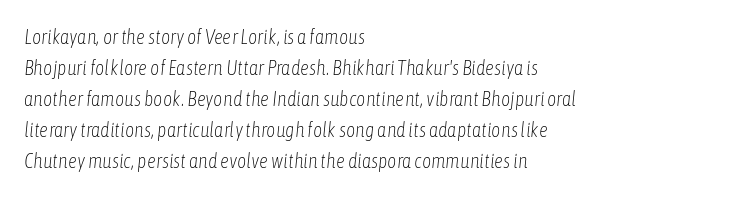
Q: Is the text bold? A: No.
Q: Is the text italic (slanted)? A: Yes, it leans right by about 6 degrees.
Q: Is the text underlined? A: No.
Q: How is the paragraph aligned? A: Left-aligned.
Q: Is the spacing between letters normal or unusually wide? A: Normal.
Q: Is the spacing between lines tight, normal or loose? A: Normal.
